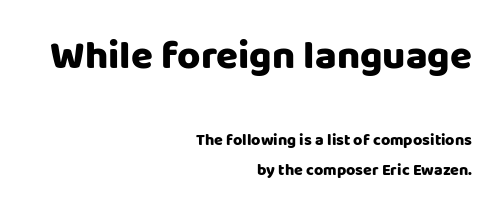
Q: Is the text bold? A: Yes.
Q: Is the text italic (slanted)? A: No, it is upright.
Q: Is the typeface a serif or a sans-serif typeface? A: Sans-serif.
Q: Is the text underlined? A: No.
Q: How is the paragraph aligned? A: Right-aligned.
Q: Is the spacing between letters normal or unusually wide? A: Normal.
Q: Which block of text is set in a larger size, the first (top) or the second (bottom)? A: The first (top) one.
Q: Width (condensed, normal, or wide)? A: Normal.
Q: Stroke contrast? A: Low.
Q: x-height? A: Large.
Q: Monospaced? A: No.
